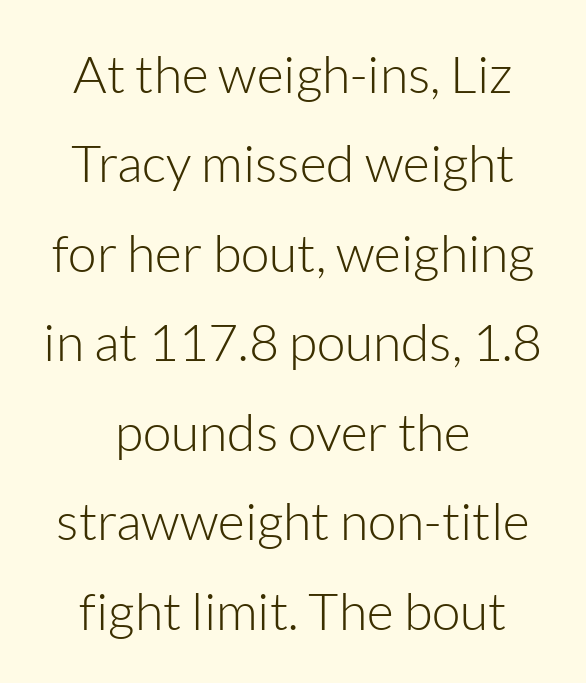
Q: Is the text bold? A: No.
Q: Is the text italic (slanted)? A: No, it is upright.
Q: Is the typeface a serif or a sans-serif typeface? A: Sans-serif.
Q: Is the text underlined? A: No.
Q: How is the paragraph aligned? A: Centered.
Q: Is the spacing between letters normal or unusually wide? A: Normal.
Q: Width (condensed, normal, or wide)? A: Normal.
Q: Stroke contrast? A: Low.
Q: x-height? A: Medium.
Q: Monospaced? A: No.
